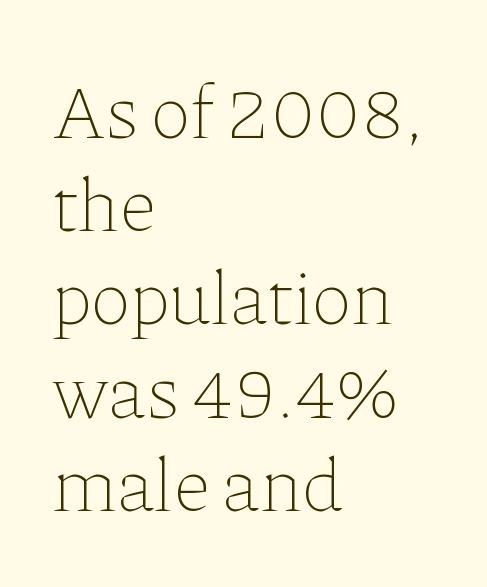
The image shows 77 px thin type, upright; set left-aligned, line spacing 1.21x, normal letter spacing, not underlined; low stroke contrast and a medium x-height.
